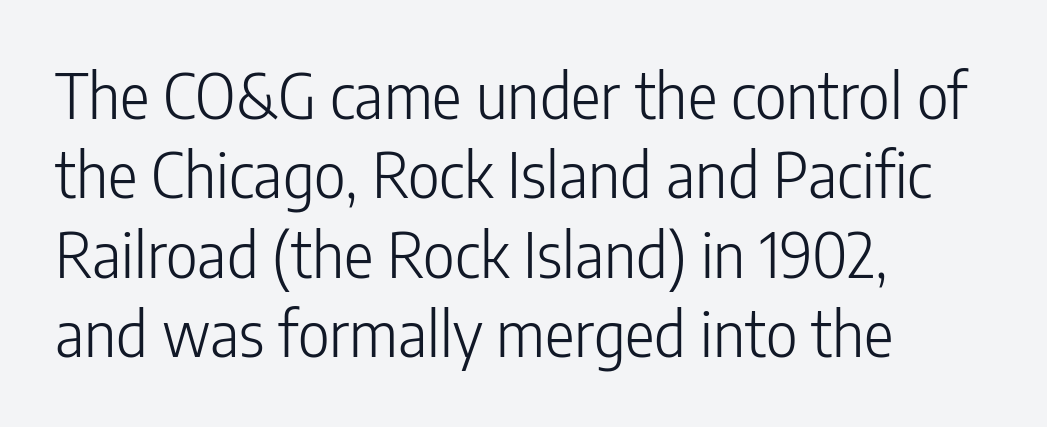
The face used here is proportionally spaced, like ordinary book or web type. Students, observe: this is what conventionally led text looks like. Serifs: no, the terminals of the letterforms are clean. The axis of the letterforms is exactly vertical.
